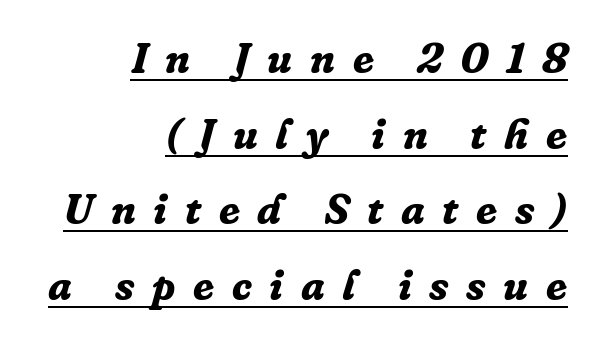
The image shows 42 px bold serif type, italic (leaning right); set right-aligned, line spacing 1.8x, unusually wide letter spacing (+0.42 em), underlined; low stroke contrast and a medium x-height.
